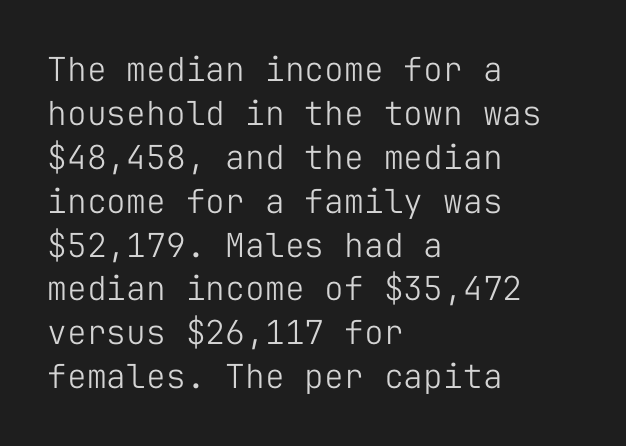
Interline gaps are of average width in this sample. The paragraph shown leans on its left margin. Glance below the letters and you will spot only blank space. This rendering leaves character spacing at its baseline value.
